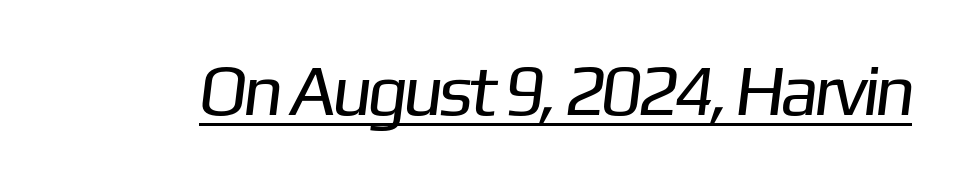
Q: Is the text bold? A: No.
Q: Is the typeface a serif or a sans-serif typeface? A: Sans-serif.
Q: Is the text underlined? A: Yes.
Q: Is the spacing between letters normal or unusually wide? A: Normal.
Q: Width (condensed, normal, or wide)? A: Normal.
Q: Stroke contrast? A: Low.
Q: x-height? A: Medium.
Q: Monospaced? A: No.
